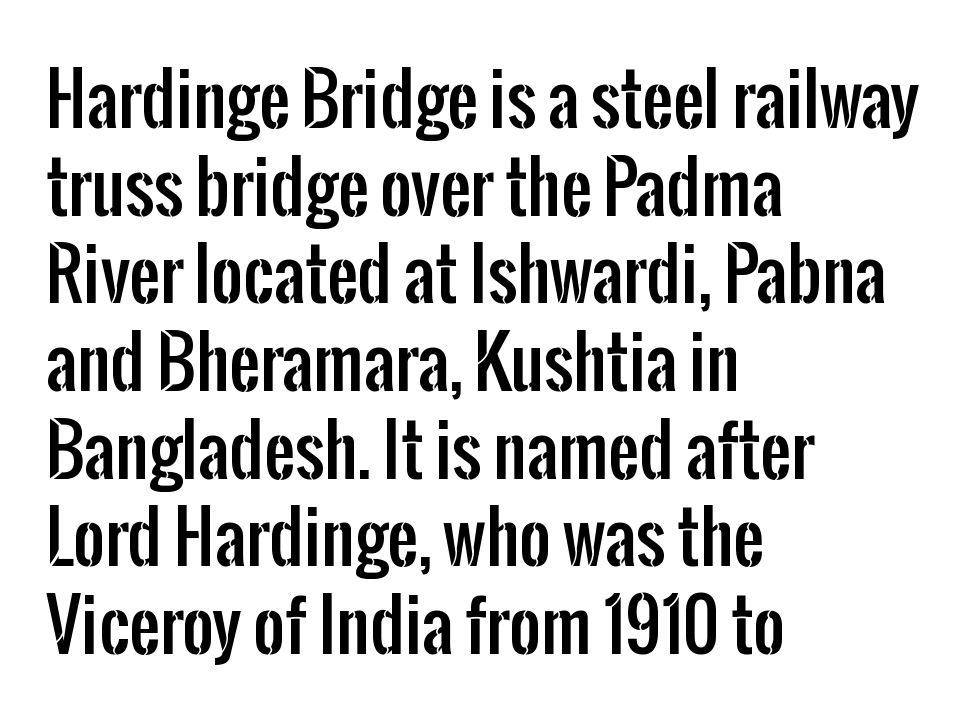
Q: Is the text italic (slanted)? A: No, it is upright.
Q: Is the typeface a serif or a sans-serif typeface? A: Sans-serif.
Q: Is the text underlined? A: No.
Q: How is the paragraph aligned? A: Left-aligned.
Q: Is the spacing between letters normal or unusually wide? A: Normal.
Q: Is the spacing between lines tight, normal or loose? A: Normal.
Q: Width (condensed, normal, or wide)? A: Condensed.
Q: Stroke contrast? A: Low.
Q: x-height? A: Medium.
Q: Monospaced? A: No.
